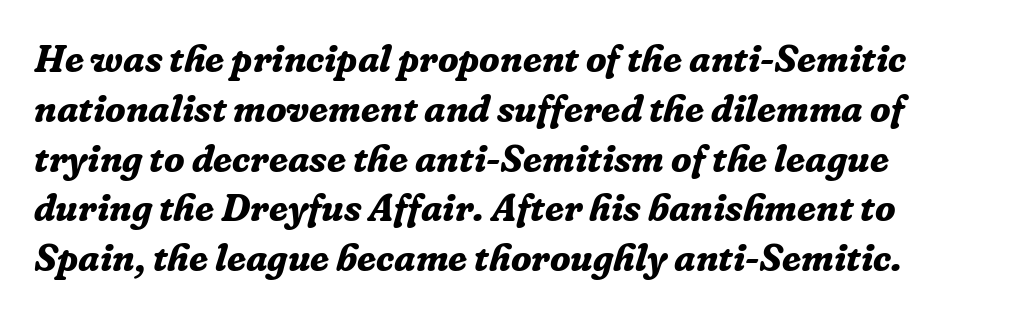
Q: Is the text bold? A: Yes.
Q: Is the text italic (slanted)? A: Yes, it leans right by about 16 degrees.
Q: Is the typeface a serif or a sans-serif typeface? A: Serif.
Q: Is the text underlined? A: No.
Q: How is the paragraph aligned? A: Left-aligned.
Q: Is the spacing between letters normal or unusually wide? A: Normal.
Q: Is the spacing between lines tight, normal or loose? A: Normal.
Q: Width (condensed, normal, or wide)? A: Normal.
Q: Stroke contrast? A: Low.
Q: x-height? A: Medium.
Q: Monospaced? A: No.
